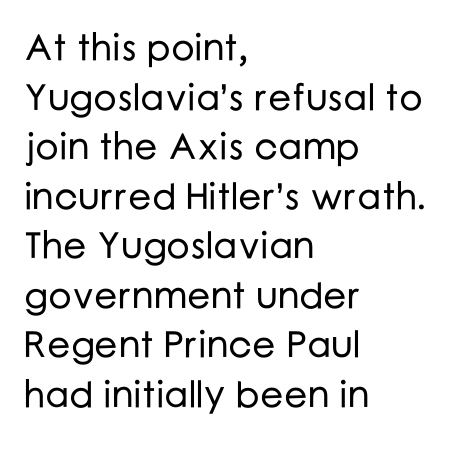
{"serif": "no", "italic": "no", "width": "normal", "stroke_contrast": "low", "x_height": "medium", "monospaced": "no", "underline": "no", "align": "left", "line_spacing": "normal", "line_spacing_ratio": 1.34, "letter_spacing": "normal", "letter_spacing_em": 0.0, "glyph_px": 37}
